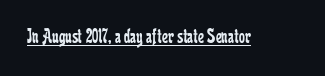
{"italic": "no", "bold": "no", "underline": "yes", "letter_spacing": "normal", "letter_spacing_em": 0.0, "glyph_px": 21}
